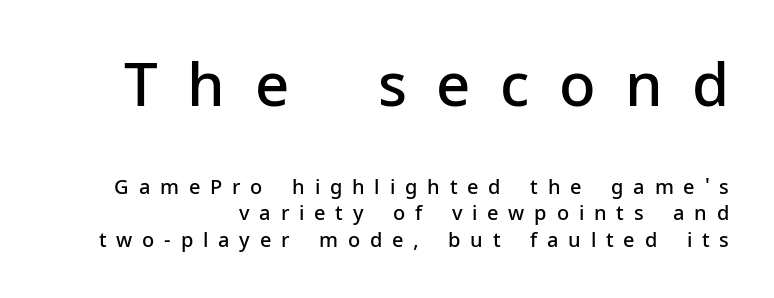
A typesetter would call this proportional, since set widths differ per character. Beneath every word, the page is bare. I'd call this a sans setting — the letters go barefoot. The passage shown has open, widely tracked lettering throughout. Notice the strokes are somewhat thickened but not fully heavy: this is a semibold. These lines sit exactly where default settings would place them.
